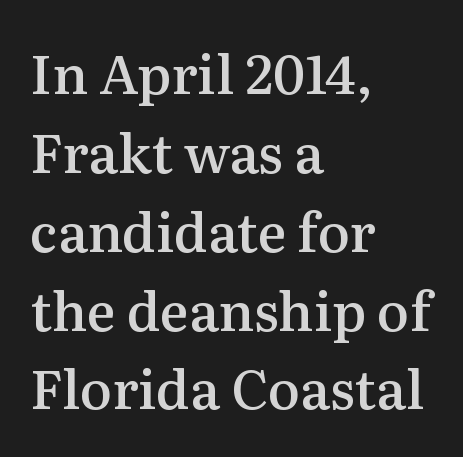
{"serif": "yes", "italic": "no", "bold": "semi", "weight": "semibold", "width": "normal", "stroke_contrast": "medium", "x_height": "medium", "monospaced": "no", "underline": "no", "align": "left", "line_spacing": "normal", "line_spacing_ratio": 1.46, "letter_spacing": "normal", "letter_spacing_em": 0.0, "glyph_px": 54}
